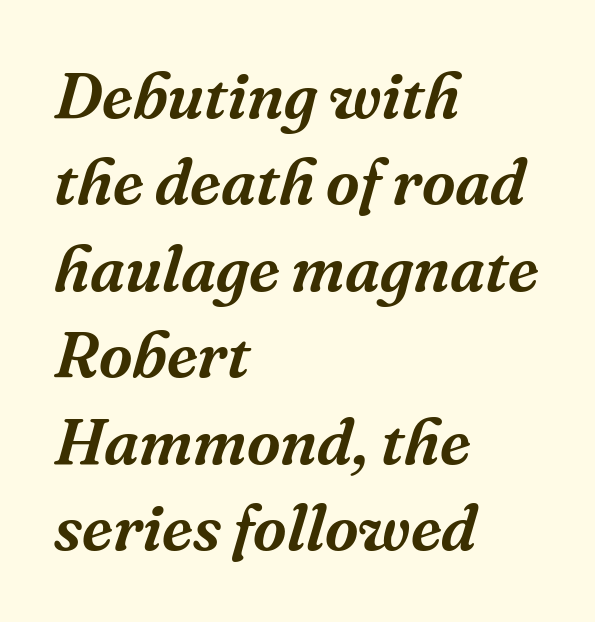
The image shows 65 px serif type, italic (leaning right); set left-aligned, normal line spacing (1.33x), normal letter spacing, not underlined; medium stroke contrast and a medium x-height.
